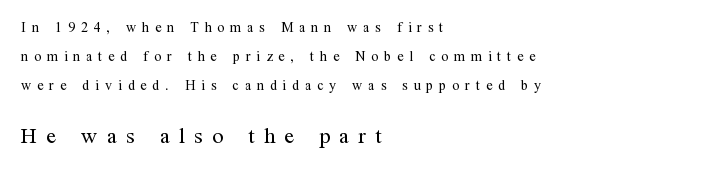
Glance below the letters and you will spot only blank space. In terms of leading, this rendering errs on the spacious side. The cut favours lightness, reaching ordinary text weight at its darkest. Italic? Not at all — the glyphs are vertical.
